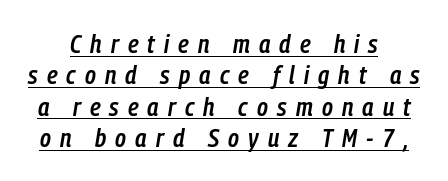
The image shows 26 px text type, italic (leaning right); set line spacing 1.21x, unusually wide letter spacing (+0.35 em), underlined.
